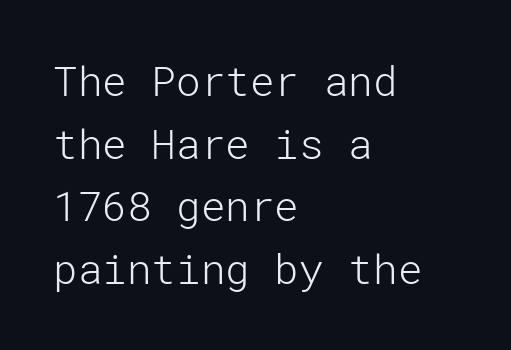
{"serif": "no", "italic": "no", "bold": "no", "weight": "light", "width": "normal", "stroke_contrast": "low", "x_height": "medium", "underline": "no", "align": "left", "line_spacing": "normal", "line_spacing_ratio": 1.53, "letter_spacing": "normal", "letter_spacing_em": 0.0, "glyph_px": 41}
